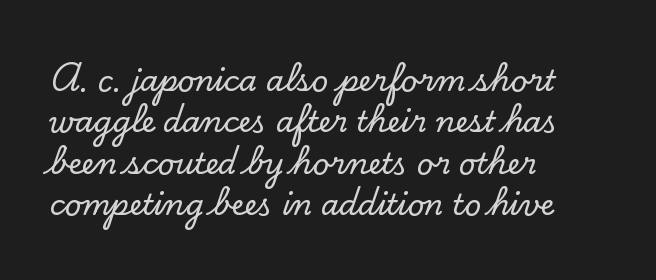
Q: Is the text italic (slanted)? A: Yes.
Q: Is the typeface a serif or a sans-serif typeface? A: Serif.
Q: Is the text underlined? A: No.
Q: How is the paragraph aligned? A: Left-aligned.
Q: Is the spacing between letters normal or unusually wide? A: Normal.
Q: Is the spacing between lines tight, normal or loose? A: Normal.
Q: Width (condensed, normal, or wide)? A: Normal.
Q: Stroke contrast? A: Low.
Q: x-height? A: Small.
Q: Monospaced? A: No.
